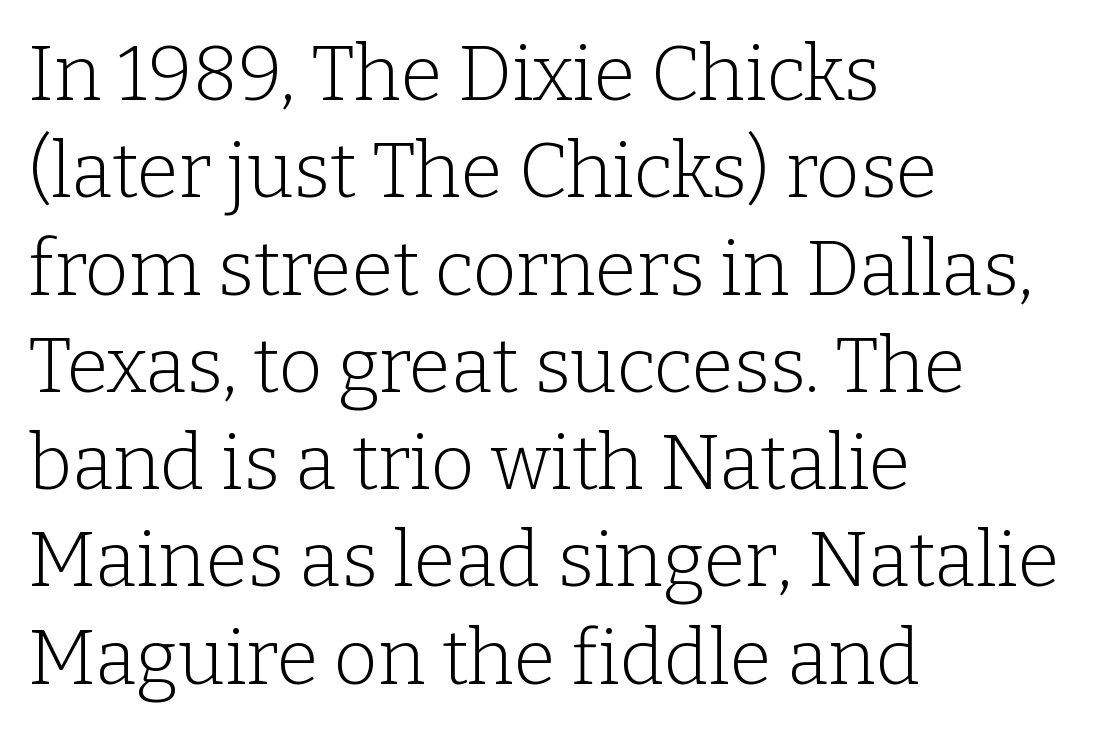
Q: Is the text bold? A: No.
Q: Is the text italic (slanted)? A: No, it is upright.
Q: Is the typeface a serif or a sans-serif typeface? A: Serif.
Q: Is the text underlined? A: No.
Q: How is the paragraph aligned? A: Left-aligned.
Q: Is the spacing between letters normal or unusually wide? A: Normal.
Q: Is the spacing between lines tight, normal or loose? A: Normal.
Q: Width (condensed, normal, or wide)? A: Normal.
Q: Stroke contrast? A: Low.
Q: x-height? A: Medium.
Q: Monospaced? A: No.
